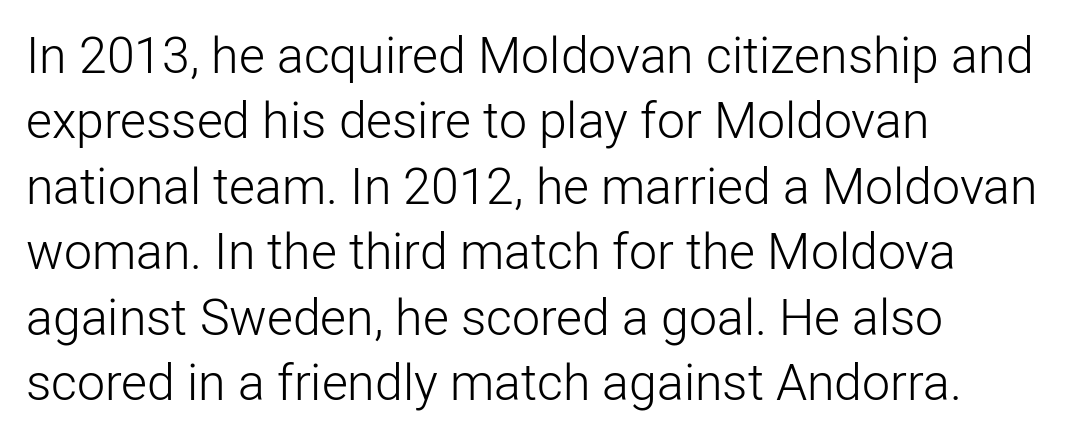
Weight: not bold — regular or lighter. One glance says typical: line gaps are just what's usual. The rendering shows plain stroke endings on the letterforms — a sans-serif design. The face used here is proportionally spaced, like ordinary book or web type.
